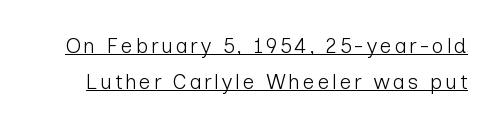
{"italic": "no", "bold": "no", "underline": "yes", "line_spacing": "normal", "line_spacing_ratio": 1.7, "glyph_px": 21}
